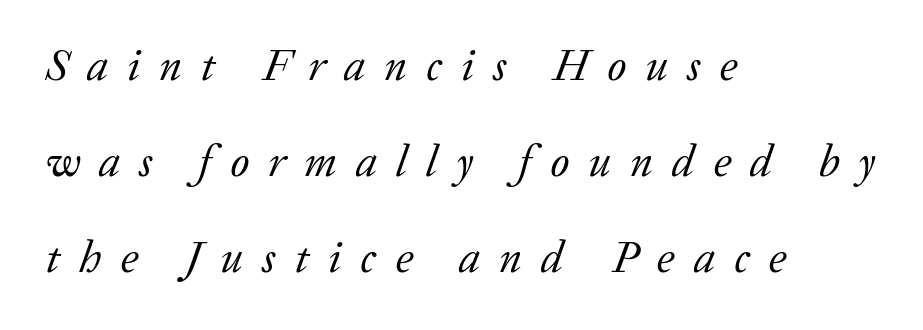
The image shows 45 px regular-weight serif type, italic (leaning right); set left-aligned, loose line spacing (2.13x), unusually wide letter spacing (+0.42 em), not underlined; low stroke contrast and a medium x-height.
